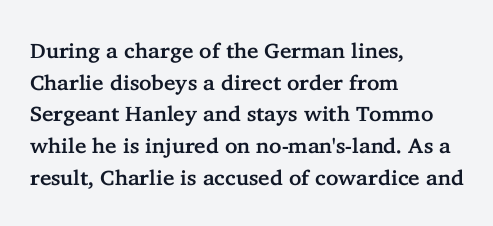
Has an underline been added? It has not. Do the letters lean? They stand straight. Notice how descenders clear the ascenders below comfortably — that's standard leading. The line texture is even and compact thanks to regular tracking.
